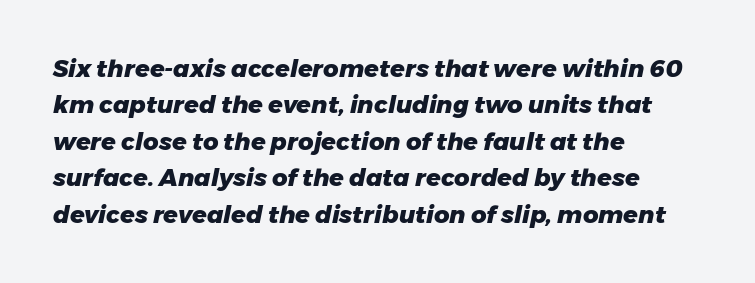
A classic flush-left, rag-right setting is used for this passage. Strokes here are thick enough to call this a true bold. These lines sit exactly where default settings would place them. Bare-footed words on every line.
